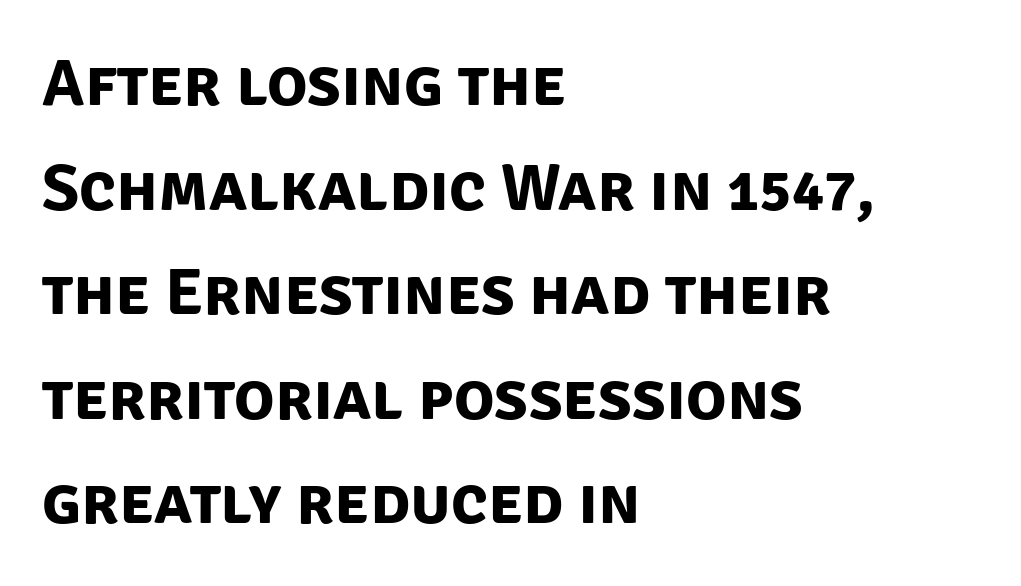
The image shows 67 px bold sans-serif type; set left-aligned, normal line spacing (1.56x), normal letter spacing, not underlined; low stroke contrast and a large x-height.
